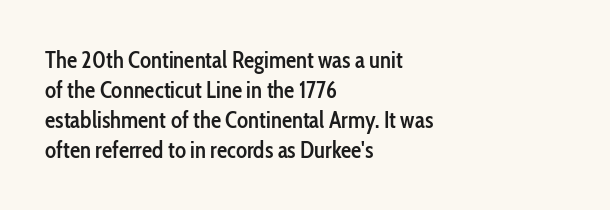
How are the letters spaced? Ordinarily, with no added tracking. Ordinary non-slanted type is in use. Notice the strokes are somewhat thickened but not fully heavy: this is a semibold. Descenders are the only things crossing below the line.
